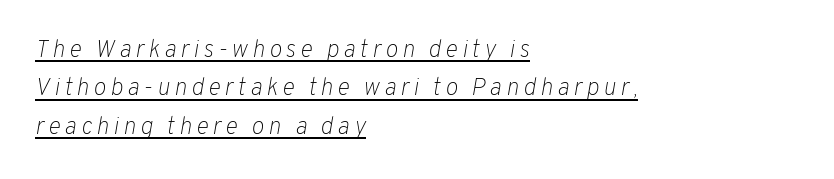
The image shows 24 px text type, italic (leaning right); set left-aligned, normal line spacing (1.6x), underlined.
